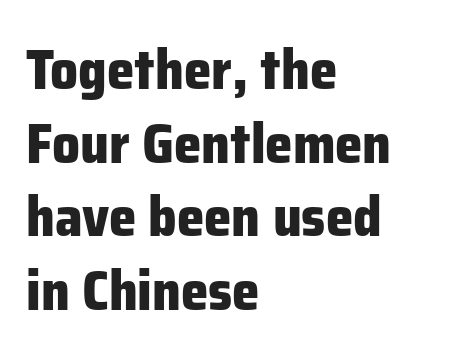
{"serif": "no", "italic": "no", "bold": "yes", "weight": "heavy", "width": "normal", "stroke_contrast": "low", "x_height": "medium", "monospaced": "no", "underline": "no", "align": "left", "line_spacing": "normal", "line_spacing_ratio": 1.34, "letter_spacing": "normal", "letter_spacing_em": 0.0, "glyph_px": 55}
